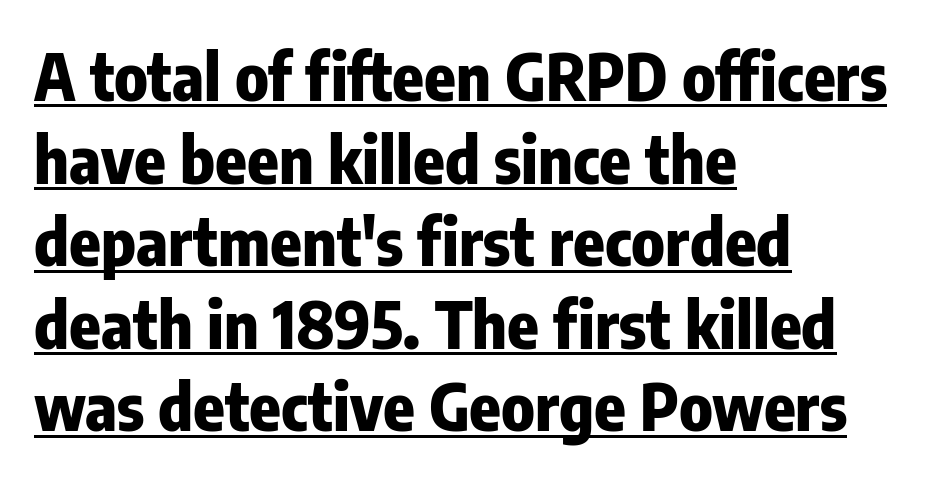
The image shows 65 px heavy, condensed sans-serif type, upright; set left-aligned, normal line spacing (1.27x), normal letter spacing, underlined; low stroke contrast and a medium x-height.
